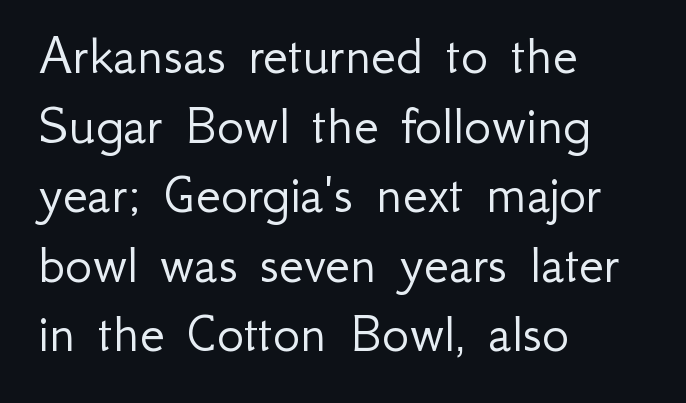
The image shows 57 px light sans-serif type, upright; set left-aligned, line spacing 1.22x, normal letter spacing, not underlined; low stroke contrast and a small x-height.
